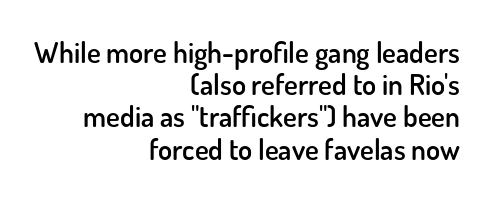
The type is set solid horizontally, with unmodified tracking. Line endings align vertically; line beginnings do not. What's the leading like? Squeezed, with rows nearly overlapping. The face used here is a semibold: visibly heavier than regular, lighter than bold. Posture: straight, roman, zero tilt. Think of a printed novel: that variable character pitch is what you see here.
